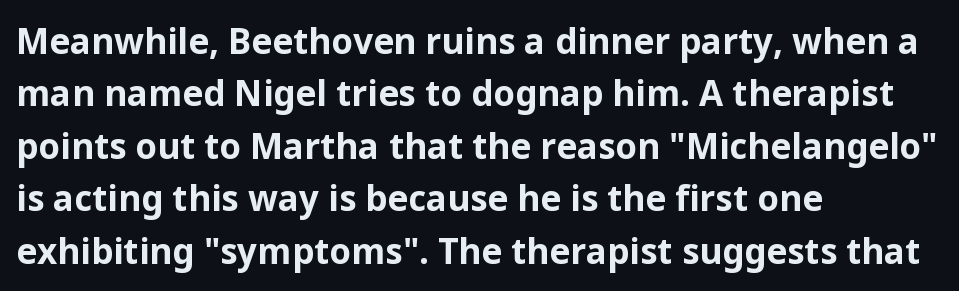
The passage is arranged the way most books set body copy — flush left. The space beneath each line is pristine and unruled. Are there feet on the stems? There aren't — it's a sans. There is no visible air inserted between adjacent glyphs. Nope, not italic — everything's standing straight. Note the varied advance widths — an 'i' is clearly narrower than an 'm'.
